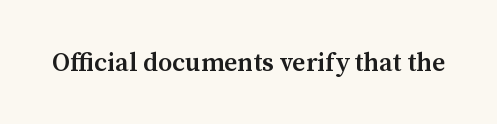
Q: Is the text bold? A: Semi-bold.
Q: Is the text italic (slanted)? A: No, it is upright.
Q: Is the text underlined? A: No.
Q: Is the spacing between letters normal or unusually wide? A: Normal.
